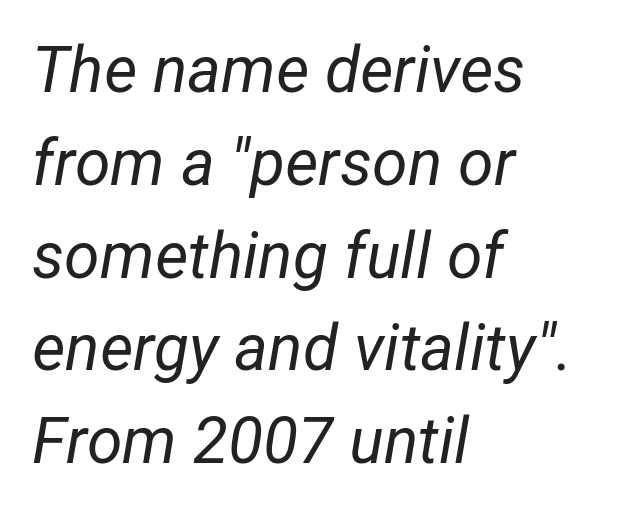
The image shows 64 px regular-weight type, italic (leaning right); set left-aligned, normal line spacing (1.45x), normal letter spacing, not underlined; low stroke contrast and a medium x-height.
